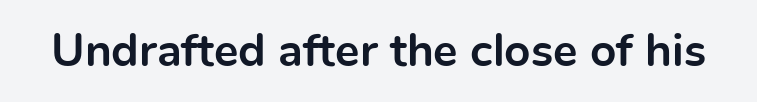
The horizontal fit of the characters is conventional and even. Here the designer chose a conventional face with non-uniform glyph widths. The font's upright variant was chosen for this text. Nobody drew a line under any word here. Thick stems and heavy bowls — unmistakably bold.
